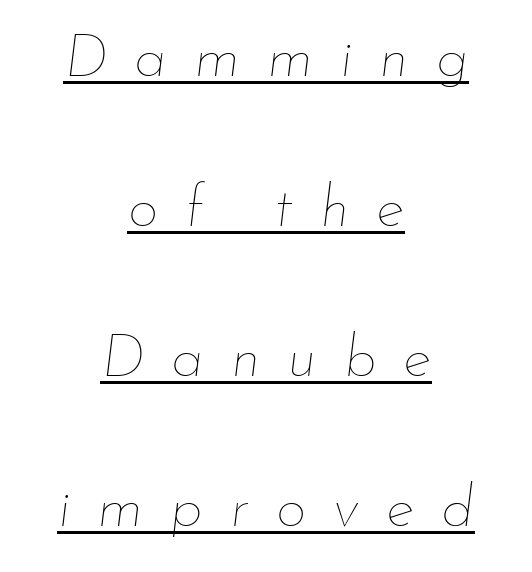
{"italic": "yes", "lean": "right", "slant_degrees": 7, "bold": "no", "weight": "thin", "width": "normal", "stroke_contrast": "low", "x_height": "small", "monospaced": "no", "underline": "yes", "align": "center", "line_spacing": "loose", "line_spacing_ratio": 2.5, "letter_spacing": "wide", "letter_spacing_em": 0.45, "glyph_px": 60}
